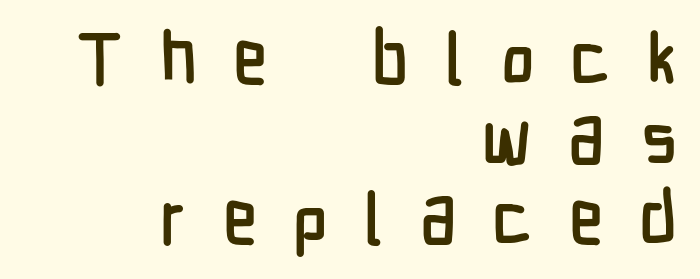
{"serif": "no", "italic": "no", "width": "condensed", "stroke_contrast": "low", "x_height": "medium", "monospaced": "no", "underline": "no", "align": "right", "line_spacing": "tight", "line_spacing_ratio": 1.11, "letter_spacing": "wide", "letter_spacing_em": 0.5, "glyph_px": 72}
